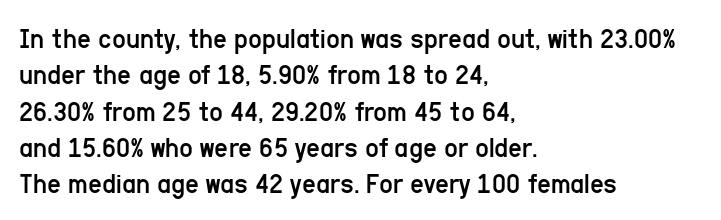
Caption: face not bold, strokes unweighted. Grotesque or geometric, the face here clearly has no serifs. Each word holds together tightly as a unit, with standard inter-letter gaps. Nobody drew a line under any word here.
